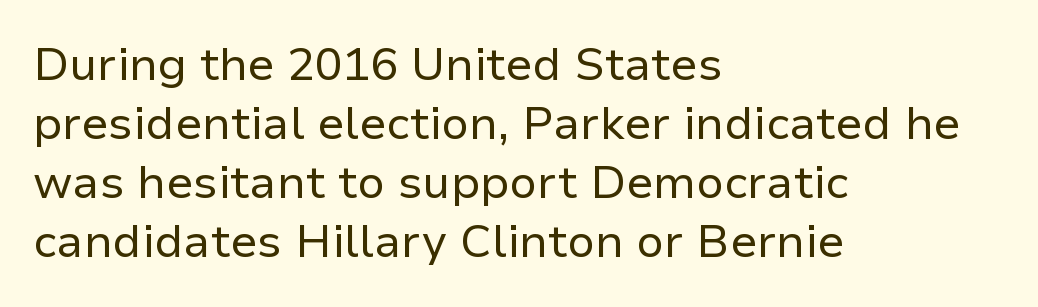
The image shows 46 px regular-weight sans-serif type, upright; set left-aligned, normal line spacing (1.28x), normal letter spacing, not underlined; low stroke contrast and a medium x-height.
